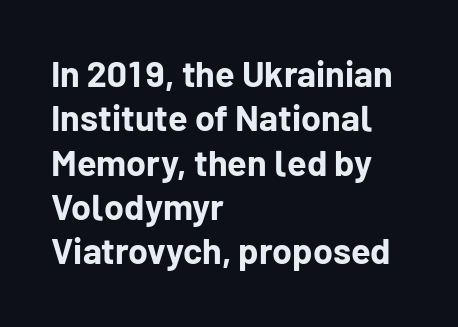
Posture: straight, roman, zero tilt. The strip under each line holds only bare page. The face used here is proportionally spaced, like ordinary book or web type. How are the letters spaced? Ordinarily, with no added tracking. Examine the stroke ends and you'll find no serifs. This sample is left-justified, so line endings fall wherever the words run out.
